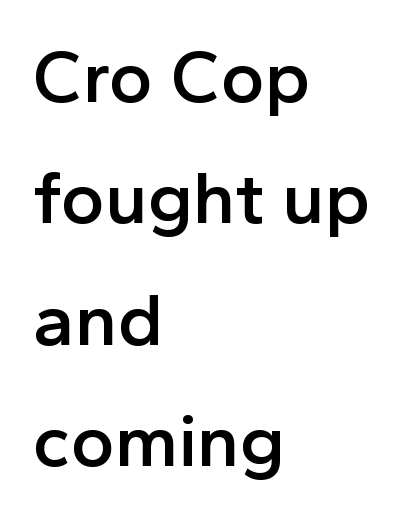
The image shows 75 px semibold sans-serif type, upright; set left-aligned, normal line spacing (1.62x), normal letter spacing, not underlined; a medium x-height.
